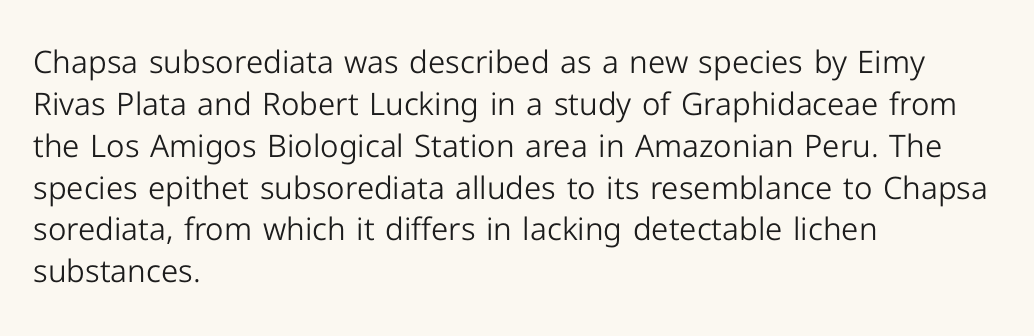
Q: Is the text bold? A: No.
Q: Is the text italic (slanted)? A: No, it is upright.
Q: Is the typeface a serif or a sans-serif typeface? A: Sans-serif.
Q: Is the text underlined? A: No.
Q: How is the paragraph aligned? A: Left-aligned.
Q: Is the spacing between letters normal or unusually wide? A: Normal.
Q: Is the spacing between lines tight, normal or loose? A: Normal.
Q: Width (condensed, normal, or wide)? A: Normal.
Q: Stroke contrast? A: Low.
Q: x-height? A: Medium.
Q: Monospaced? A: No.
